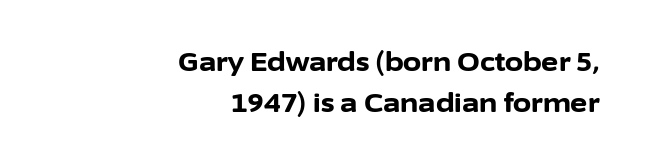
Nobody drew a line under any word here. What's the leading like? Ordinary, nothing unusual. Reading down the block, your eye finds every line finishing at a fixed right position. Standard letterfit; no display-style spreading of the glyphs. Heavy, bold letterforms. Does the lettering tilt? It doesn't — this is upright.
